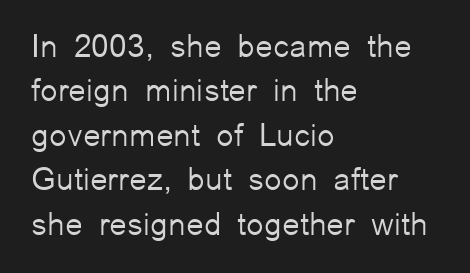
The image shows 32 px light sans-serif type, upright; set left-aligned, normal line spacing (1.39x), normal letter spacing, not underlined; low stroke contrast and a medium x-height.
